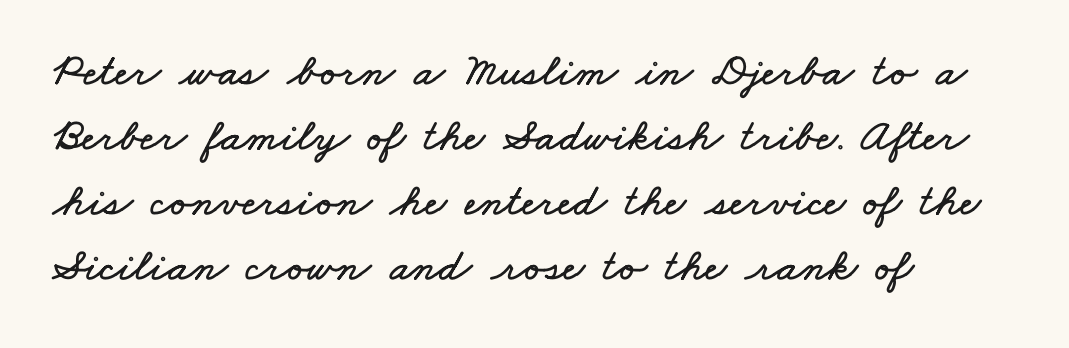
The ragged edge is on the right, which tells us the setting is flush left. This rendering features lettering with no underline. Is this a fixed-width face? No — the glyphs have proportional, varying widths. Inter-character spacing is left at the font's built-in metrics. The block of text has a typical density, with ordinary space between rows.
